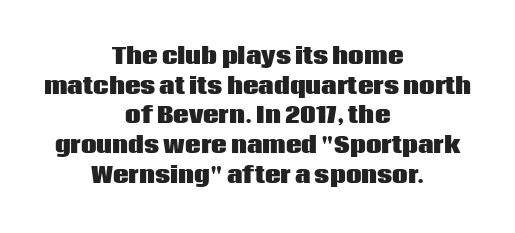
Q: Is the text bold? A: Yes.
Q: Is the text italic (slanted)? A: No, it is upright.
Q: Is the text underlined? A: No.
Q: How is the paragraph aligned? A: Centered.
Q: Is the spacing between letters normal or unusually wide? A: Normal.
Q: Is the spacing between lines tight, normal or loose? A: Normal.
